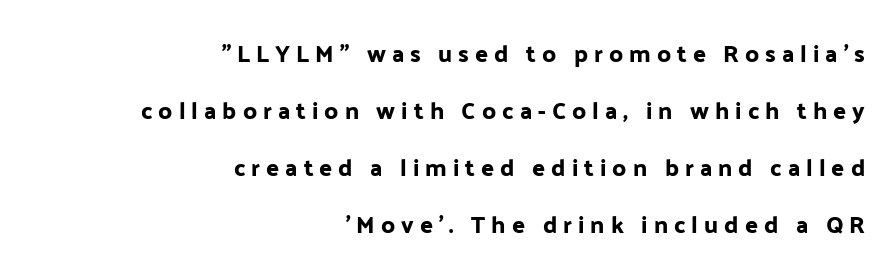
Short and long lines alike share a common ending point at right. When letters stand straight like this, we call the style roman or upright. Clear beneath every line of the passage. There is plenty of visible air inserted between adjacent glyphs. Regarding leading, the lines here are spaced well apart.
